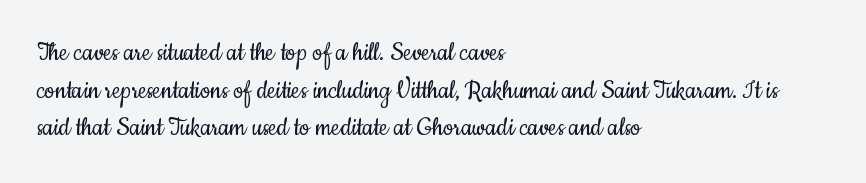
The image shows 29 px regular-weight, condensed sans-serif type; set left-aligned, normal line spacing (1.3x), normal letter spacing, not underlined; low stroke contrast and a small x-height.
